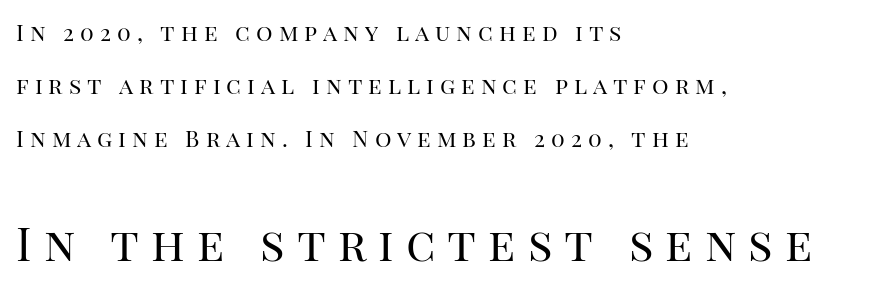
Q: Is the text bold? A: No.
Q: Is the text italic (slanted)? A: No, it is upright.
Q: Is the typeface a serif or a sans-serif typeface? A: Serif.
Q: Is the text underlined? A: No.
Q: How is the paragraph aligned? A: Left-aligned.
Q: Is the spacing between letters normal or unusually wide? A: Unusually wide.
Q: Is the spacing between lines tight, normal or loose? A: Loose.
Q: Which block of text is set in a larger size, the first (top) or the second (bottom)? A: The second (bottom) one.
Q: Width (condensed, normal, or wide)? A: Normal.
Q: Stroke contrast? A: High.
Q: x-height? A: Large.
Q: Monospaced? A: No.
